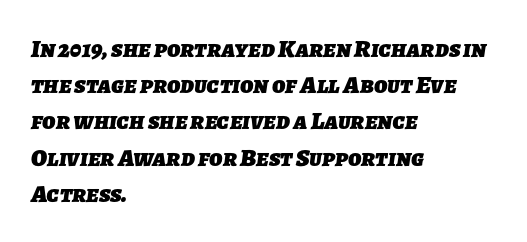
Q: Is the text bold? A: Yes.
Q: Is the text underlined? A: No.
Q: How is the paragraph aligned? A: Left-aligned.
Q: Is the spacing between letters normal or unusually wide? A: Normal.
Q: Is the spacing between lines tight, normal or loose? A: Normal.
